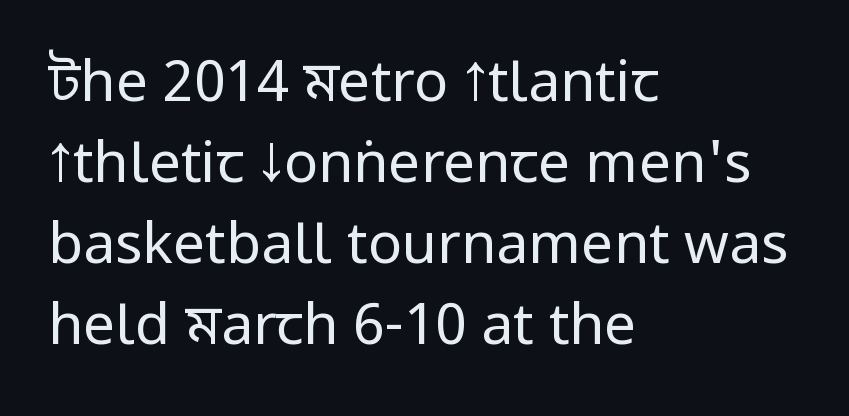
The image shows 57 px regular-weight, condensed sans-serif type, upright; set left-aligned, normal line spacing (1.42x), normal letter spacing, not underlined; low stroke contrast.
